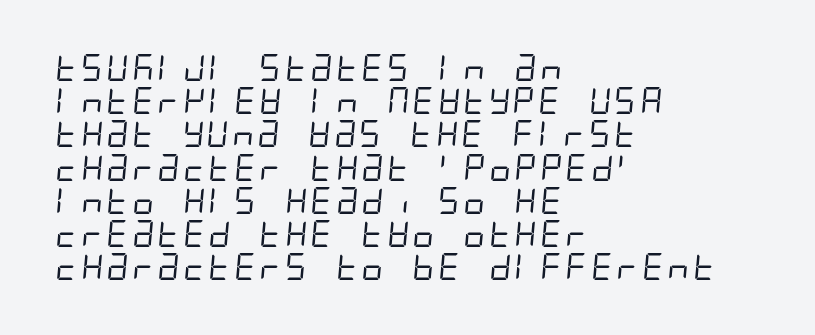
{"bold": "no", "underline": "no", "align": "left", "line_spacing_ratio": 1.23, "letter_spacing": "normal", "letter_spacing_em": 0.0, "glyph_px": 27}
